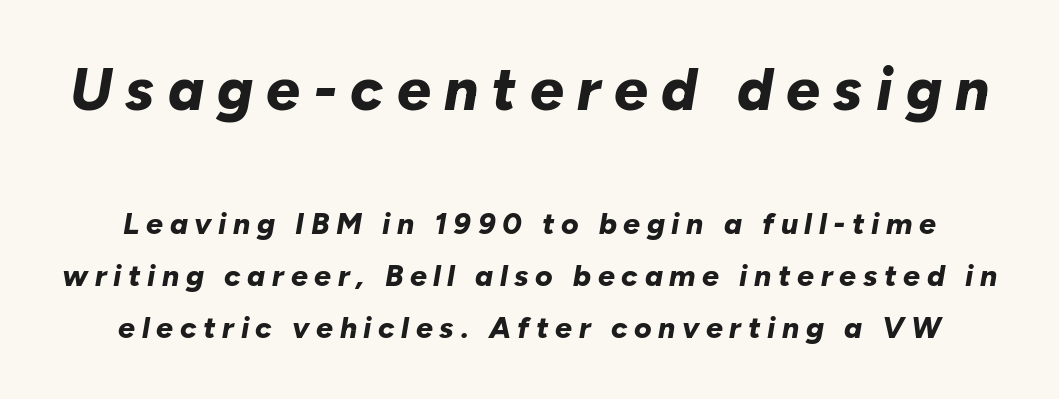
The image shows 60 px bold type, italic (leaning right); set line spacing 1.73x, unusually wide letter spacing (+0.22 em), not underlined; the first (top) block is 2.0x larger; low stroke contrast and a medium x-height.
